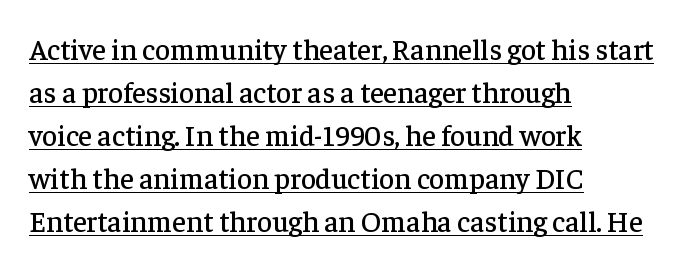
{"serif": "yes", "italic": "no", "width": "normal", "stroke_contrast": "low", "x_height": "medium", "monospaced": "no", "underline": "yes", "align": "left", "line_spacing": "normal", "line_spacing_ratio": 1.48, "letter_spacing": "normal", "letter_spacing_em": 0.0, "glyph_px": 29}
